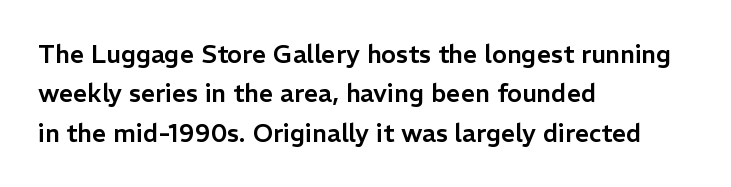
The image shows 25 px text type, upright; set left-aligned, normal line spacing (1.58x), normal letter spacing, not underlined.
